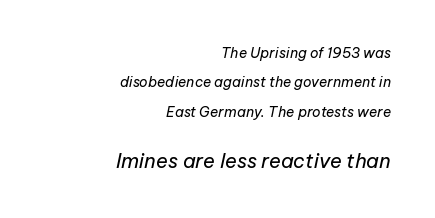
Q: Is the text bold? A: No.
Q: Is the text italic (slanted)? A: Yes, it leans right by about 12 degrees.
Q: Is the text underlined? A: No.
Q: How is the paragraph aligned? A: Right-aligned.
Q: Is the spacing between letters normal or unusually wide? A: Normal.
Q: Is the spacing between lines tight, normal or loose? A: Loose.
Q: Which block of text is set in a larger size, the first (top) or the second (bottom)? A: The second (bottom) one.
